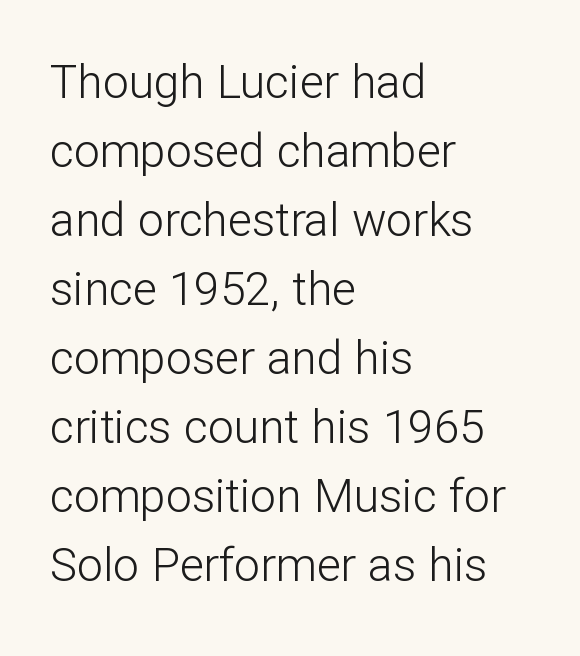
The image shows 46 px light sans-serif type, upright; set left-aligned, normal line spacing (1.5x), normal letter spacing, not underlined; low stroke contrast and a medium x-height.
